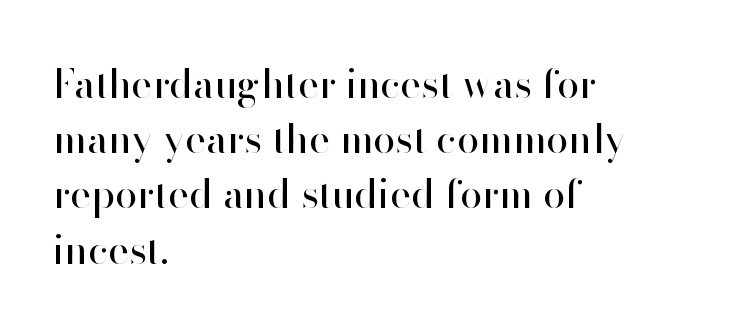
Q: Is the text bold? A: No.
Q: Is the text italic (slanted)? A: No, it is upright.
Q: Is the typeface a serif or a sans-serif typeface? A: Sans-serif.
Q: Is the text underlined? A: No.
Q: How is the paragraph aligned? A: Left-aligned.
Q: Is the spacing between letters normal or unusually wide? A: Normal.
Q: Is the spacing between lines tight, normal or loose? A: Normal.
Q: Width (condensed, normal, or wide)? A: Normal.
Q: Stroke contrast? A: High.
Q: x-height? A: Small.
Q: Monospaced? A: No.
